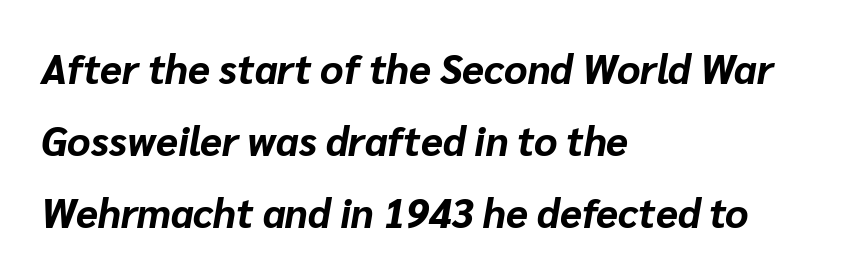
Q: Is the text bold? A: Yes.
Q: Is the text italic (slanted)? A: Yes, it leans right by about 10 degrees.
Q: Is the text underlined? A: No.
Q: How is the paragraph aligned? A: Left-aligned.
Q: Is the spacing between letters normal or unusually wide? A: Normal.
Q: Width (condensed, normal, or wide)? A: Normal.
Q: Stroke contrast? A: Low.
Q: x-height? A: Medium.
Q: Monospaced? A: No.
